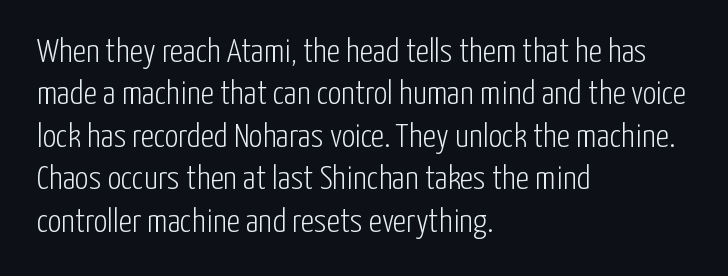
{"serif": "no", "italic": "no", "bold": "no", "weight": "light", "width": "condensed", "stroke_contrast": "low", "x_height": "medium", "monospaced": "no", "underline": "no", "align": "left", "line_spacing": "normal", "line_spacing_ratio": 1.25, "letter_spacing": "normal", "letter_spacing_em": 0.0, "glyph_px": 34}
